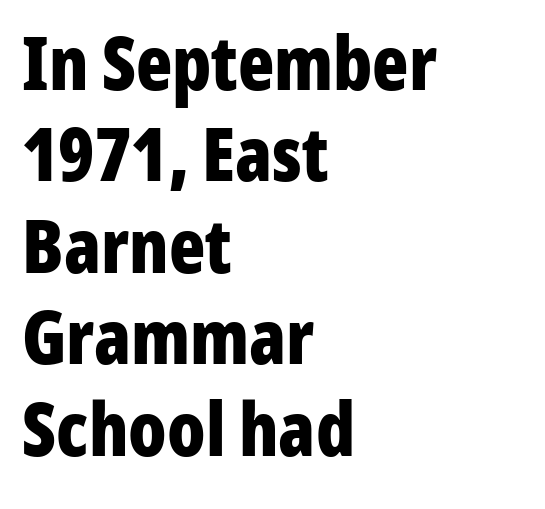
{"serif": "no", "italic": "no", "bold": "yes", "weight": "bold", "width": "condensed", "stroke_contrast": "low", "x_height": "medium", "monospaced": "no", "underline": "no", "align": "left", "line_spacing_ratio": 1.22, "letter_spacing": "normal", "letter_spacing_em": 0.0, "glyph_px": 75}
